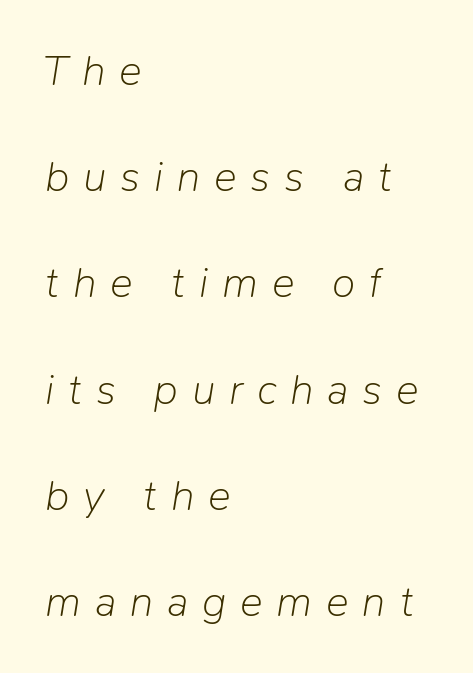
{"italic": "yes", "lean": "right", "slant_degrees": 9, "bold": "no", "weight": "light", "width": "normal", "stroke_contrast": "low", "x_height": "medium", "monospaced": "no", "underline": "no", "align": "left", "line_spacing": "loose", "line_spacing_ratio": 2.47, "letter_spacing": "wide", "letter_spacing_em": 0.32, "glyph_px": 43}
